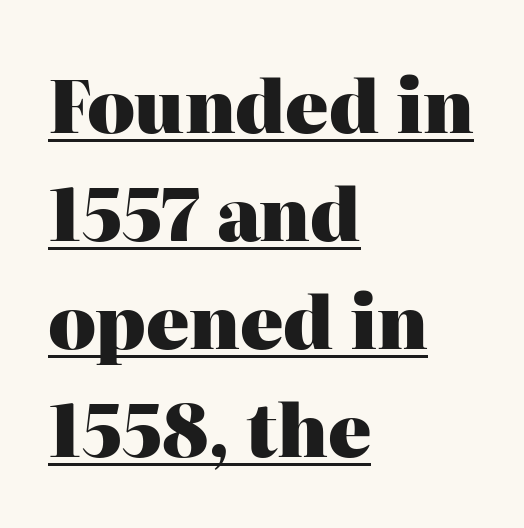
{"serif": "yes", "italic": "no", "bold": "yes", "weight": "heavy", "width": "normal", "stroke_contrast": "high", "x_height": "medium", "monospaced": "no", "underline": "yes", "align": "left", "line_spacing": "normal", "line_spacing_ratio": 1.5, "letter_spacing": "normal", "letter_spacing_em": 0.0, "glyph_px": 72}
